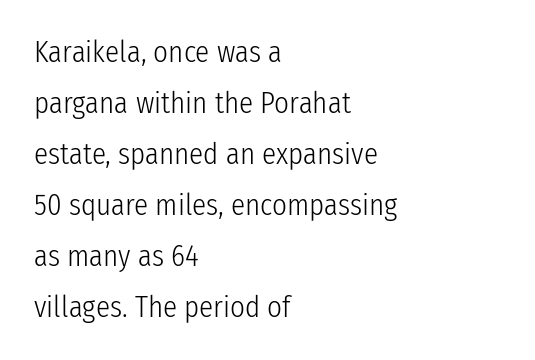
Q: Is the text bold? A: No.
Q: Is the text italic (slanted)? A: No, it is upright.
Q: Is the typeface a serif or a sans-serif typeface? A: Sans-serif.
Q: Is the text underlined? A: No.
Q: How is the paragraph aligned? A: Left-aligned.
Q: Is the spacing between letters normal or unusually wide? A: Normal.
Q: Width (condensed, normal, or wide)? A: Condensed.
Q: Stroke contrast? A: Low.
Q: x-height? A: Medium.
Q: Monospaced? A: No.
